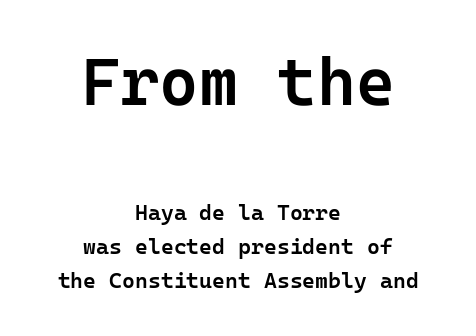
Q: Is the text bold? A: Semi-bold.
Q: Is the text italic (slanted)? A: No, it is upright.
Q: Is the typeface a serif or a sans-serif typeface? A: Sans-serif.
Q: Is the text underlined? A: No.
Q: How is the paragraph aligned? A: Centered.
Q: Is the spacing between letters normal or unusually wide? A: Normal.
Q: Is the spacing between lines tight, normal or loose? A: Normal.
Q: Which block of text is set in a larger size, the first (top) or the second (bottom)? A: The first (top) one.
Q: Width (condensed, normal, or wide)? A: Normal.
Q: Stroke contrast? A: Low.
Q: x-height? A: Medium.
